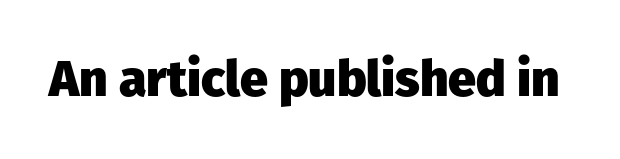
Q: Is the text bold? A: Yes.
Q: Is the text italic (slanted)? A: No, it is upright.
Q: Is the typeface a serif or a sans-serif typeface? A: Sans-serif.
Q: Is the text underlined? A: No.
Q: Is the spacing between letters normal or unusually wide? A: Normal.
Q: Width (condensed, normal, or wide)? A: Normal.
Q: Stroke contrast? A: Low.
Q: x-height? A: Medium.
Q: Monospaced? A: No.
